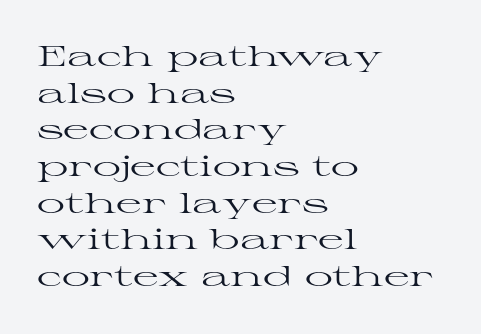
{"serif": "yes", "italic": "no", "bold": "no", "weight": "regular", "width": "wide", "stroke_contrast": "high", "x_height": "medium", "monospaced": "no", "underline": "no", "align": "left", "line_spacing": "normal", "line_spacing_ratio": 1.31, "letter_spacing": "normal", "letter_spacing_em": 0.0, "glyph_px": 28}
